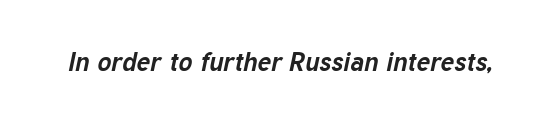
Q: Is the text bold? A: Yes.
Q: Is the text italic (slanted)? A: Yes, it leans right by about 12 degrees.
Q: Is the text underlined? A: No.
Q: Is the spacing between letters normal or unusually wide? A: Normal.
